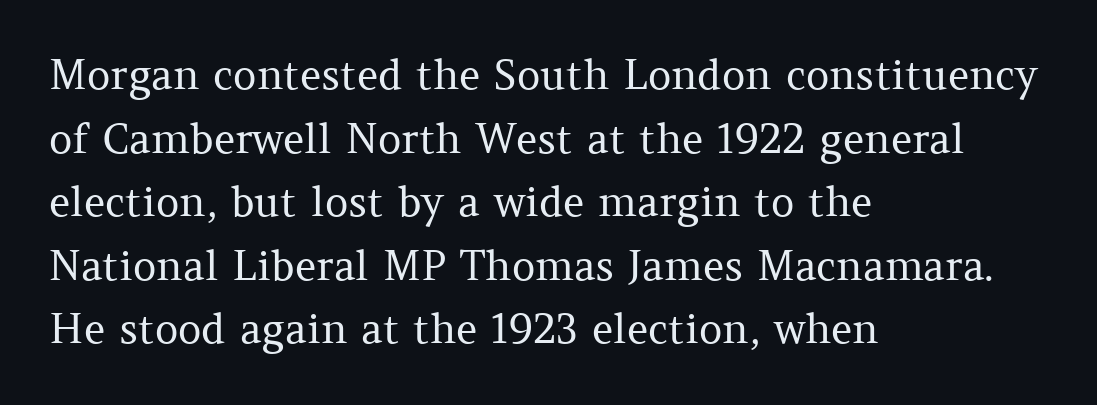
{"serif": "yes", "italic": "no", "bold": "no", "weight": "regular", "width": "normal", "stroke_contrast": "medium", "x_height": "medium", "monospaced": "no", "underline": "no", "align": "left", "line_spacing": "normal", "line_spacing_ratio": 1.55, "letter_spacing": "normal", "letter_spacing_em": 0.0, "glyph_px": 41}
